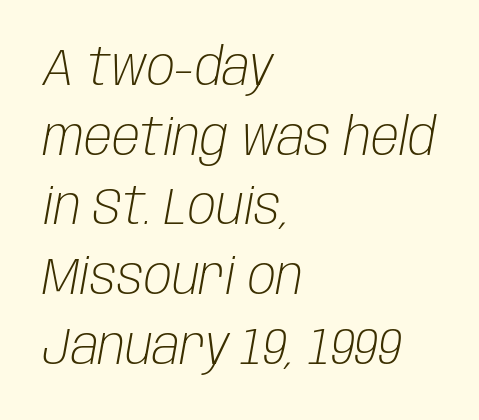
{"italic": "yes", "lean": "right", "slant_degrees": 10, "bold": "no", "weight": "light", "width": "condensed", "stroke_contrast": "low", "x_height": "large", "monospaced": "no", "underline": "no", "align": "left", "line_spacing": "normal", "line_spacing_ratio": 1.34, "letter_spacing": "normal", "letter_spacing_em": 0.0, "glyph_px": 52}
